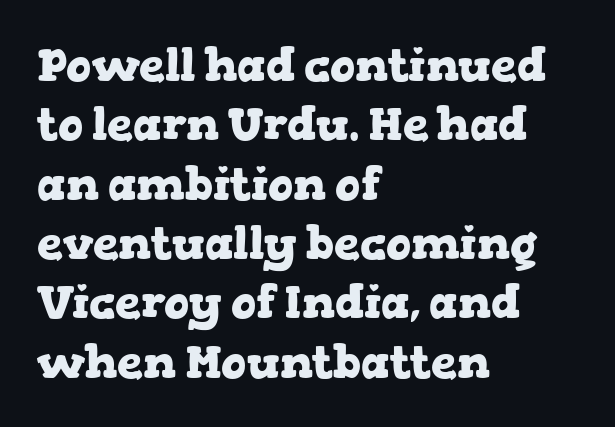
{"serif": "yes", "italic": "no", "bold": "yes", "weight": "heavy", "width": "wide", "stroke_contrast": "low", "x_height": "medium", "monospaced": "no", "underline": "no", "align": "left", "line_spacing": "normal", "line_spacing_ratio": 1.29, "letter_spacing": "normal", "letter_spacing_em": 0.0, "glyph_px": 46}
